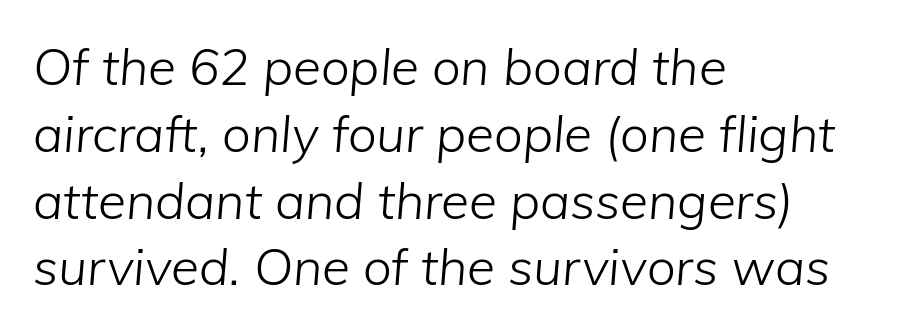
The image shows 51 px light type, italic (leaning right); set left-aligned, normal line spacing (1.31x), normal letter spacing, not underlined; low stroke contrast and a medium x-height.
